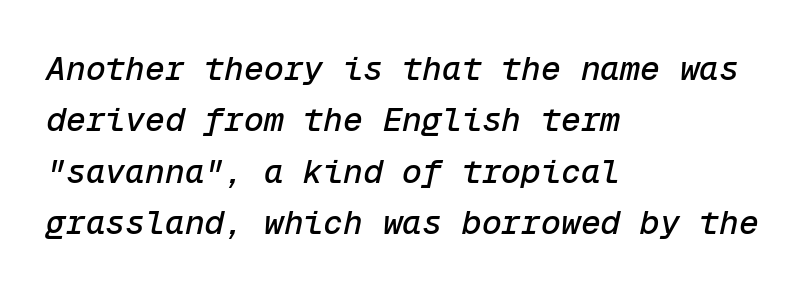
The rag falls on the right side of this text block. Here the designer chose a console-style face with uniform glyph widths. Nothing unusual about the tracking: characters are spaced as the font intends. Descenders hang freely into open space. The passage shown leans; its letterforms are oblique.
